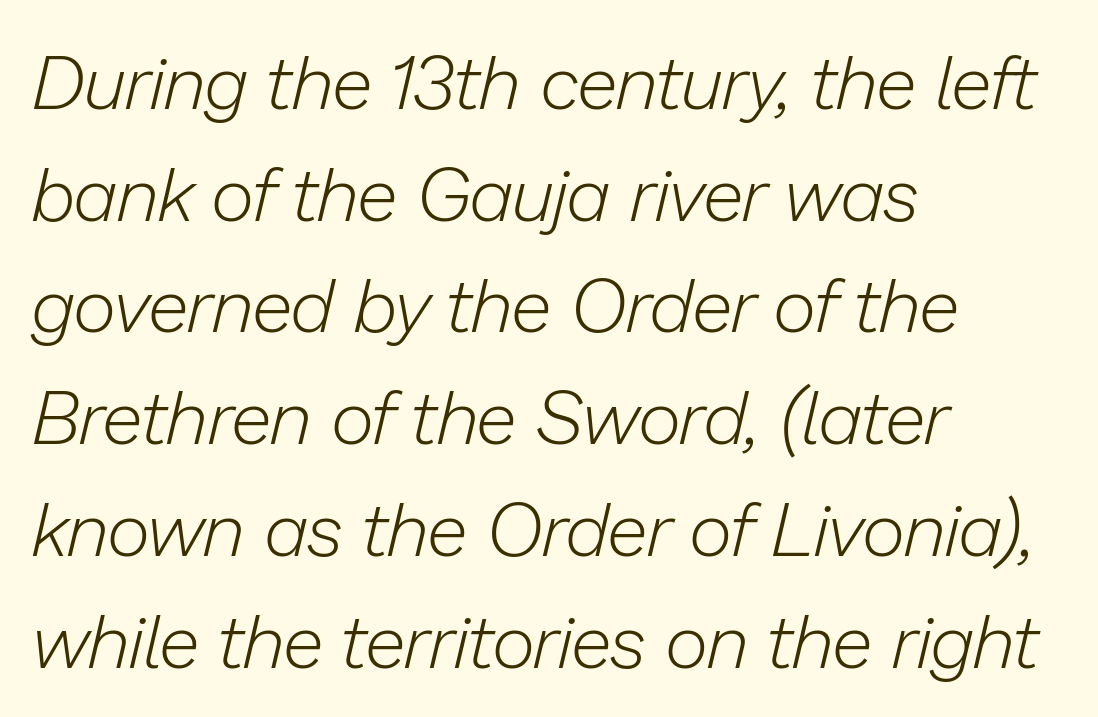
{"italic": "yes", "lean": "right", "slant_degrees": 13, "bold": "no", "weight": "light", "width": "normal", "stroke_contrast": "low", "x_height": "medium", "monospaced": "no", "underline": "no", "align": "left", "line_spacing": "normal", "line_spacing_ratio": 1.49, "letter_spacing": "normal", "letter_spacing_em": 0.0, "glyph_px": 75}
